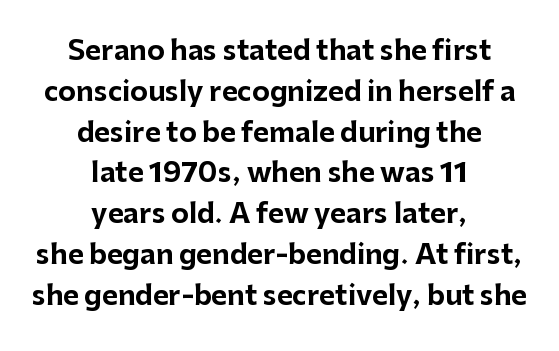
Q: Is the text bold? A: Yes.
Q: Is the text italic (slanted)? A: No, it is upright.
Q: Is the text underlined? A: No.
Q: How is the paragraph aligned? A: Centered.
Q: Is the spacing between letters normal or unusually wide? A: Normal.
Q: Is the spacing between lines tight, normal or loose? A: Normal.
